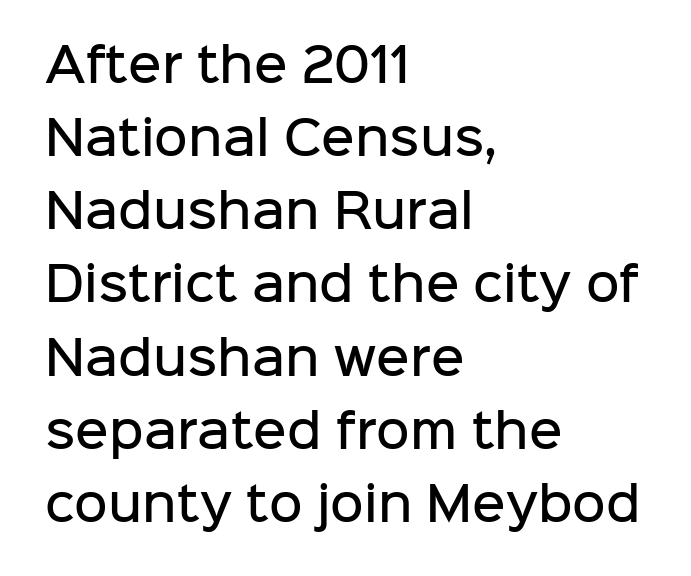
Q: Is the text bold? A: Semi-bold.
Q: Is the text italic (slanted)? A: No, it is upright.
Q: Is the typeface a serif or a sans-serif typeface? A: Sans-serif.
Q: Is the text underlined? A: No.
Q: How is the paragraph aligned? A: Left-aligned.
Q: Is the spacing between letters normal or unusually wide? A: Normal.
Q: Is the spacing between lines tight, normal or loose? A: Normal.
Q: Width (condensed, normal, or wide)? A: Normal.
Q: Stroke contrast? A: Low.
Q: x-height? A: Medium.
Q: Monospaced? A: No.
